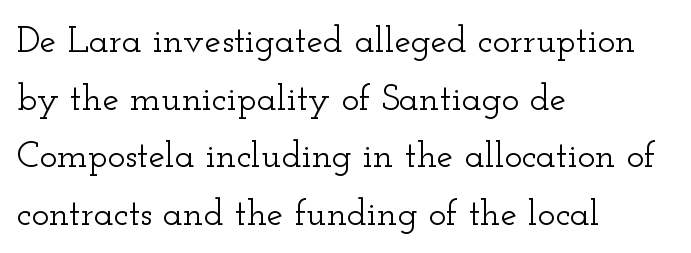
The image shows 37 px wide serif type, upright; set left-aligned, normal line spacing (1.56x), normal letter spacing, not underlined; low stroke contrast and a small x-height.
